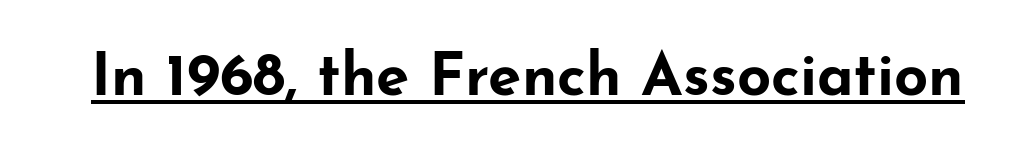
Q: Is the text bold? A: Yes.
Q: Is the text italic (slanted)? A: No, it is upright.
Q: Is the typeface a serif or a sans-serif typeface? A: Sans-serif.
Q: Is the text underlined? A: Yes.
Q: Is the spacing between letters normal or unusually wide? A: Normal.
Q: Width (condensed, normal, or wide)? A: Wide.
Q: Stroke contrast? A: Low.
Q: x-height? A: Small.
Q: Monospaced? A: No.
